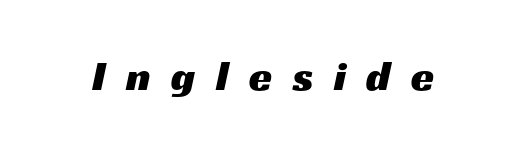
The image shows 42 px wide sans-serif type; set unusually wide letter spacing (+0.49 em), not underlined; medium stroke contrast and a medium x-height.
